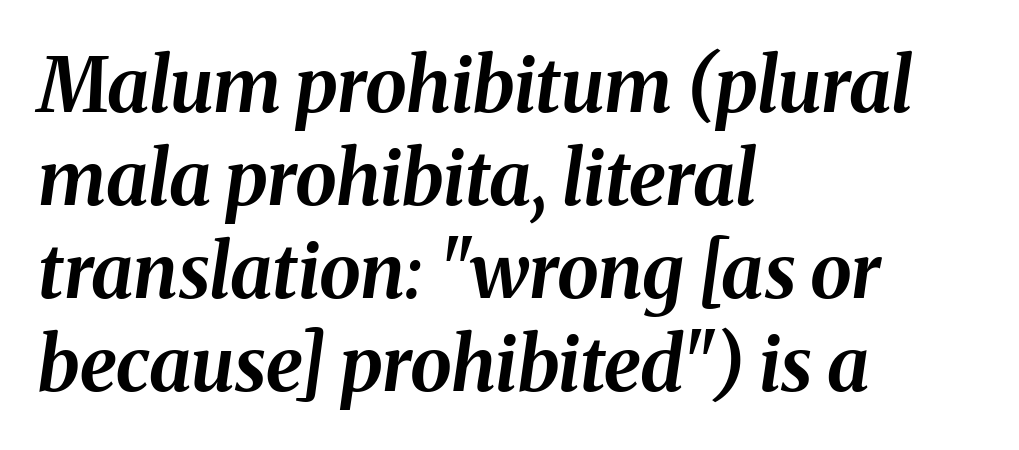
Q: Is the text bold? A: Yes.
Q: Is the text italic (slanted)? A: Yes, it leans right by about 8 degrees.
Q: Is the text underlined? A: No.
Q: How is the paragraph aligned? A: Left-aligned.
Q: Is the spacing between letters normal or unusually wide? A: Normal.
Q: Width (condensed, normal, or wide)? A: Normal.
Q: Stroke contrast? A: Medium.
Q: x-height? A: Medium.
Q: Monospaced? A: No.
